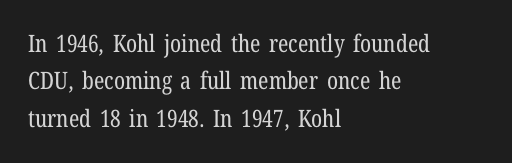
Q: Is the text bold? A: No.
Q: Is the text italic (slanted)? A: No, it is upright.
Q: Is the text underlined? A: No.
Q: How is the paragraph aligned? A: Left-aligned.
Q: Is the spacing between letters normal or unusually wide? A: Normal.
Q: Is the spacing between lines tight, normal or loose? A: Normal.
